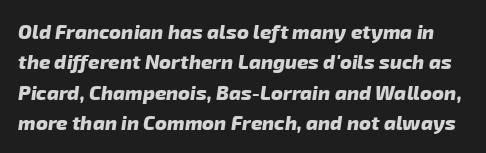
Glance below the letters and you will spot only blank space. Nothing unusual about the tracking: characters are spaced as the font intends. In terms of leading, this rendering sits right in the middle. A full-strength bold gives these letters their thick strokes.
